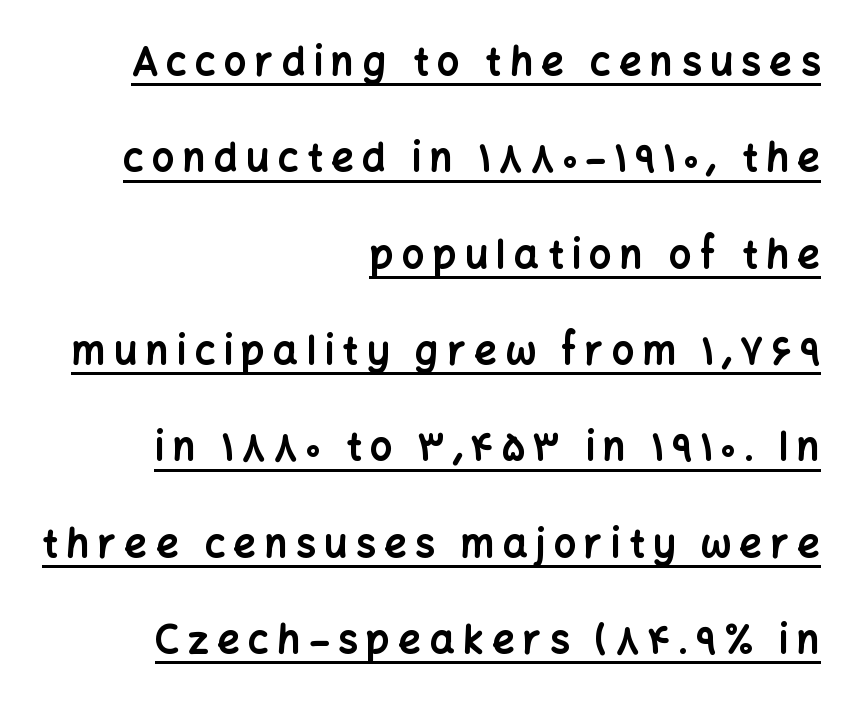
Q: Is the text bold? A: Yes.
Q: Is the text italic (slanted)? A: No, it is upright.
Q: Is the typeface a serif or a sans-serif typeface? A: Sans-serif.
Q: Is the text underlined? A: Yes.
Q: How is the paragraph aligned? A: Right-aligned.
Q: Is the spacing between letters normal or unusually wide? A: Unusually wide.
Q: Is the spacing between lines tight, normal or loose? A: Loose.
Q: Width (condensed, normal, or wide)? A: Normal.
Q: Stroke contrast? A: Low.
Q: x-height? A: Medium.
Q: Monospaced? A: No.
